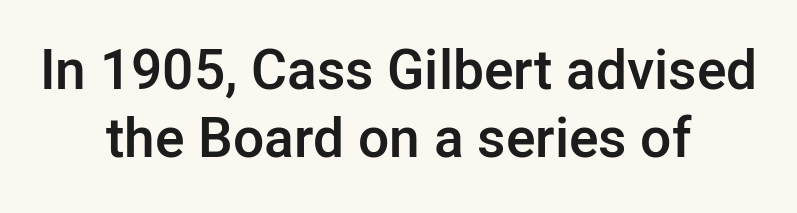
Descender tails drop into unmarked territory. Here the designer chose a conventional face with non-uniform glyph widths. The compositor balanced each line on the midline. Nothing unusual about the tracking: characters are spaced as the font intends. The passage shown is semibold, sitting just below true bold. I'd call this a sans setting — the letters go barefoot.
